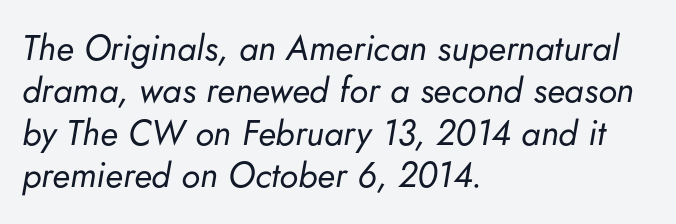
Q: Is the text bold? A: No.
Q: Is the text italic (slanted)? A: Yes, it leans right by about 5 degrees.
Q: Is the text underlined? A: No.
Q: How is the paragraph aligned? A: Left-aligned.
Q: Is the spacing between letters normal or unusually wide? A: Normal.
Q: Width (condensed, normal, or wide)? A: Normal.
Q: Stroke contrast? A: Low.
Q: x-height? A: Small.
Q: Monospaced? A: No.
